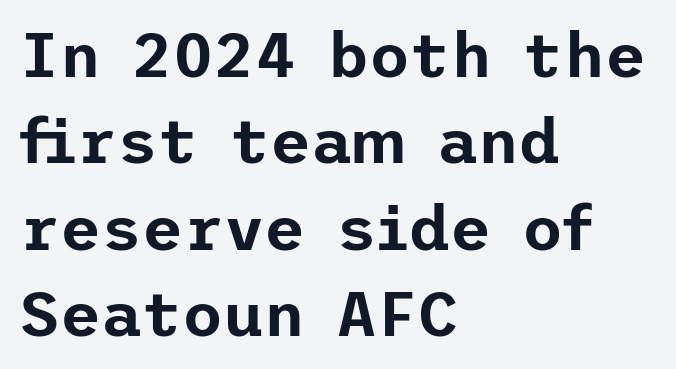
The image shows 63 px sans-serif type, upright; set left-aligned, normal line spacing (1.37x), normal letter spacing, not underlined; low stroke contrast and a medium x-height.
